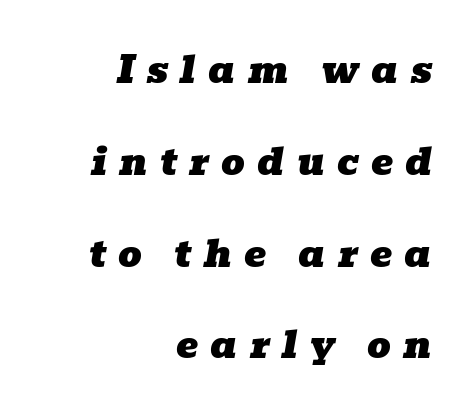
The image shows 37 px wide serif type, italic (leaning right); set right-aligned, loose line spacing (2.48x), unusually wide letter spacing (+0.33 em), not underlined; low stroke contrast and a medium x-height.
